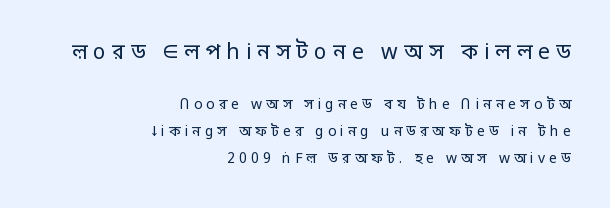
The image shows 21 px text type, upright; set right-aligned, loose line spacing (1.92x), unusually wide letter spacing (+0.29 em), not underlined; the first (top) block is 1.5x larger.
